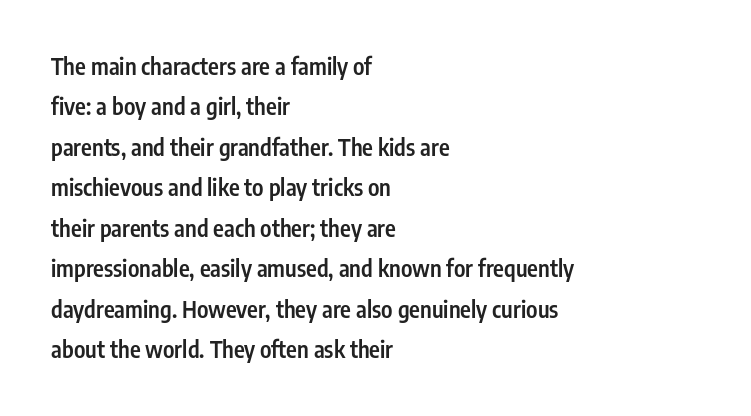
The image shows 23 px text type, upright; set left-aligned, line spacing 1.76x, normal letter spacing, not underlined.
